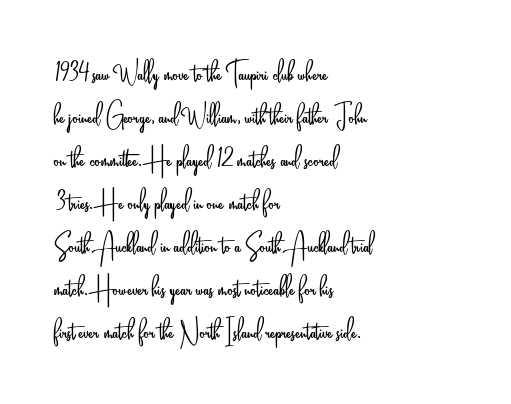
The image shows 35 px light, condensed sans-serif type; set left-aligned, line spacing 1.23x, normal letter spacing, not underlined; low stroke contrast and a small x-height.
